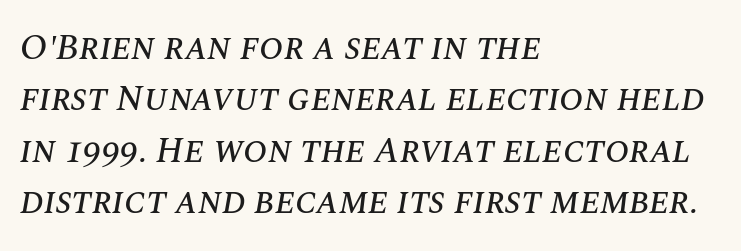
The image shows 36 px text type, italic (leaning right); set left-aligned, normal line spacing (1.43x), normal letter spacing, not underlined; medium stroke contrast and a large x-height.
